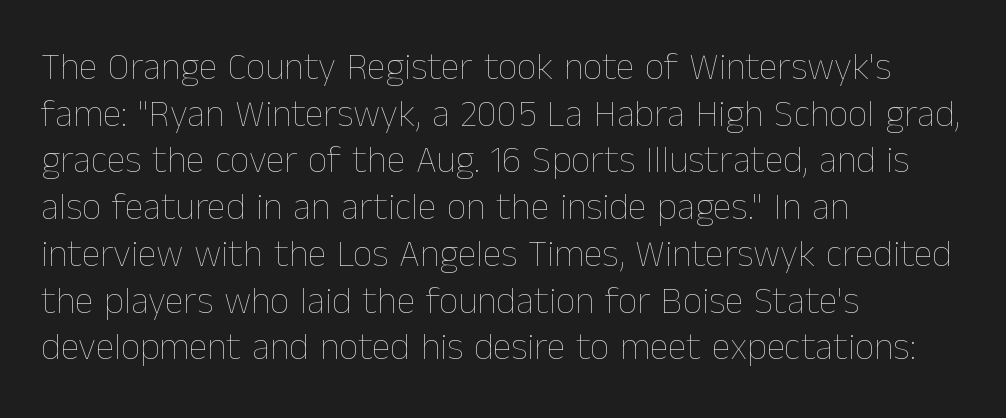
Q: Is the text bold? A: No.
Q: Is the text italic (slanted)? A: No, it is upright.
Q: Is the text underlined? A: No.
Q: How is the paragraph aligned? A: Left-aligned.
Q: Is the spacing between letters normal or unusually wide? A: Normal.
Q: Width (condensed, normal, or wide)? A: Normal.
Q: Stroke contrast? A: Low.
Q: x-height? A: Medium.
Q: Monospaced? A: No.
